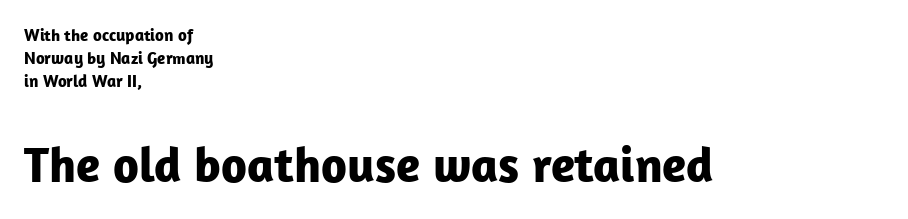
The image shows 50 px bold sans-serif type, upright; set left-aligned, normal line spacing (1.36x), normal letter spacing, not underlined; the second (bottom) block is 2.94x larger; low stroke contrast and a medium x-height.
